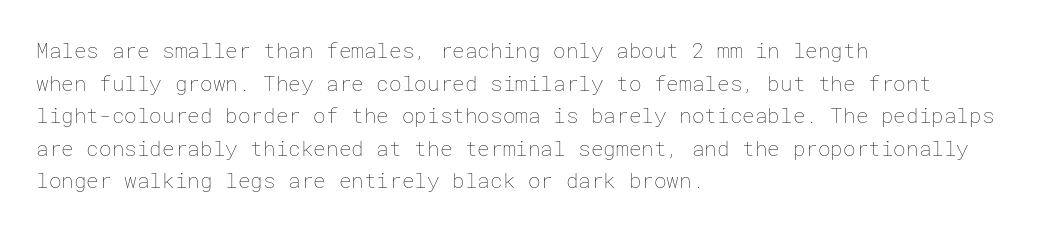
{"italic": "no", "bold": "no", "underline": "no", "align": "left", "line_spacing": "normal", "line_spacing_ratio": 1.55, "letter_spacing": "normal", "letter_spacing_em": 0.0, "glyph_px": 21}
